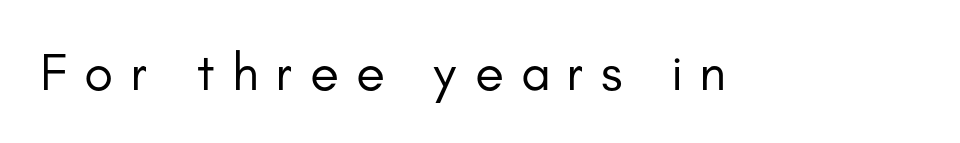
{"serif": "no", "italic": "no", "bold": "no", "weight": "regular", "width": "normal", "stroke_contrast": "low", "x_height": "small", "monospaced": "no", "underline": "no", "letter_spacing": "wide", "letter_spacing_em": 0.32, "glyph_px": 53}
